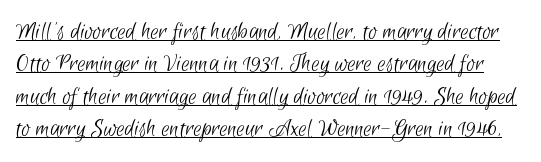
Q: Is the text bold? A: No.
Q: Is the text underlined? A: Yes.
Q: Is the spacing between letters normal or unusually wide? A: Normal.
Q: Is the spacing between lines tight, normal or loose? A: Normal.
